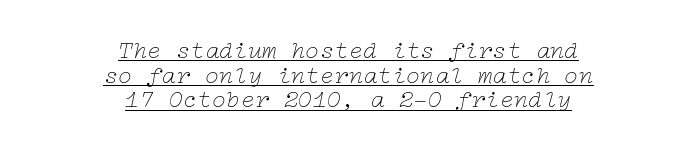
{"italic": "yes", "lean": "right", "slant_degrees": 12, "bold": "no", "underline": "yes", "align": "center", "line_spacing": "tight", "line_spacing_ratio": 1.03, "letter_spacing": "normal", "letter_spacing_em": 0.0, "glyph_px": 24}
